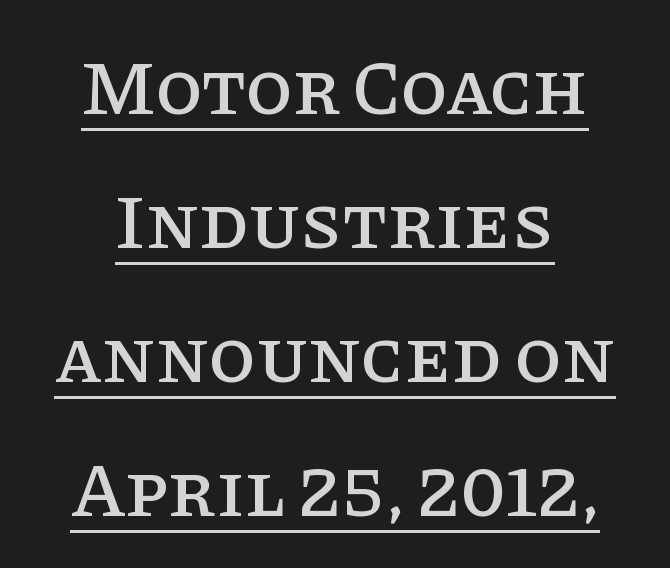
The image shows 77 px serif type, upright; set centered, line spacing 1.74x, normal letter spacing, underlined; low stroke contrast and a large x-height.
